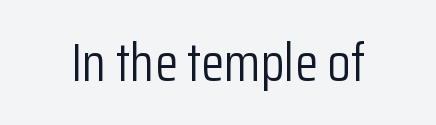
Q: Is the text bold? A: No.
Q: Is the text italic (slanted)? A: No, it is upright.
Q: Is the typeface a serif or a sans-serif typeface? A: Sans-serif.
Q: Is the text underlined? A: No.
Q: How is the paragraph aligned? A: Centered.
Q: Is the spacing between letters normal or unusually wide? A: Normal.
Q: Width (condensed, normal, or wide)? A: Condensed.
Q: Stroke contrast? A: Low.
Q: x-height? A: Medium.
Q: Monospaced? A: No.
